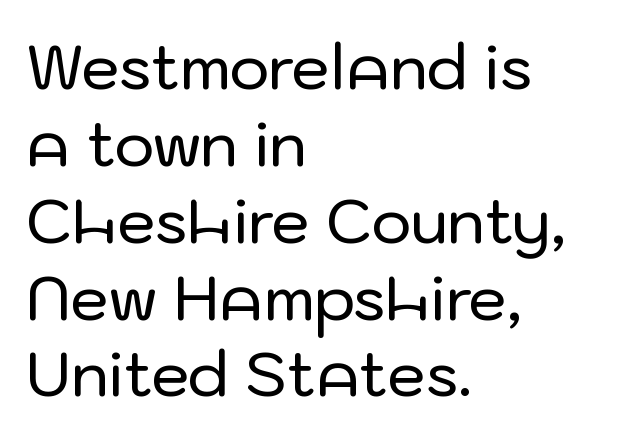
The image shows 61 px sans-serif type, upright; set left-aligned, normal line spacing (1.26x), normal letter spacing, not underlined; low stroke contrast and a medium x-height.
